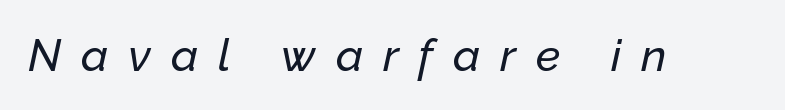
The rendering uses natural spacing where letterforms have individual widths. Tracking here is generous; glyphs stand well apart from one another. The zone under the glyphs is completely vacant. It's the slanting kind of type.
